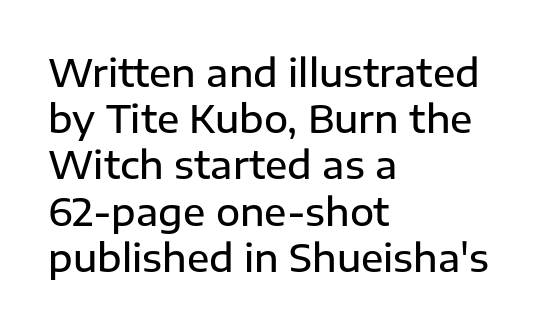
Q: Is the text bold? A: Semi-bold.
Q: Is the text italic (slanted)? A: No, it is upright.
Q: Is the typeface a serif or a sans-serif typeface? A: Sans-serif.
Q: Is the text underlined? A: No.
Q: How is the paragraph aligned? A: Left-aligned.
Q: Is the spacing between letters normal or unusually wide? A: Normal.
Q: Is the spacing between lines tight, normal or loose? A: Normal.
Q: Width (condensed, normal, or wide)? A: Normal.
Q: Stroke contrast? A: Low.
Q: x-height? A: Medium.
Q: Monospaced? A: No.
